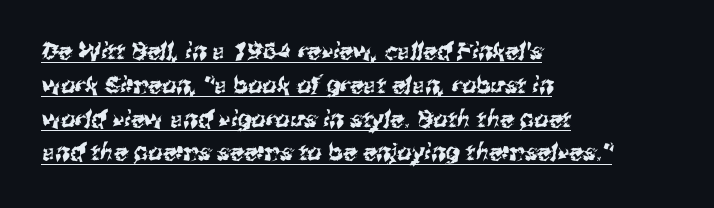
The image shows 23 px text type; set left-aligned, normal line spacing (1.47x), normal letter spacing, underlined.
